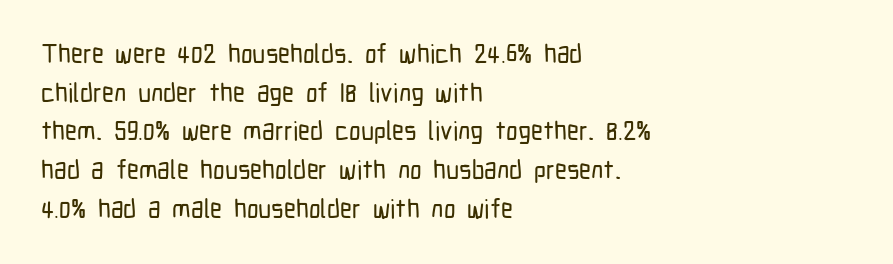
The image shows 26 px text type, upright; set left-aligned, normal line spacing (1.49x), normal letter spacing, not underlined.
